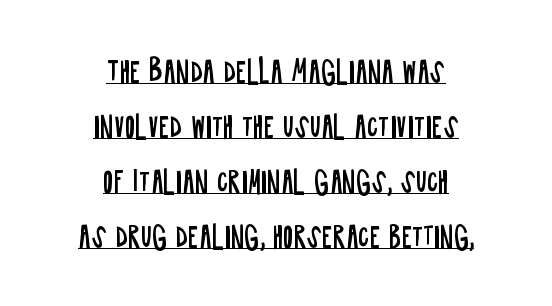
Q: Is the text bold? A: No.
Q: Is the text italic (slanted)? A: No, it is upright.
Q: Is the typeface a serif or a sans-serif typeface? A: Sans-serif.
Q: Is the text underlined? A: Yes.
Q: How is the paragraph aligned? A: Centered.
Q: Is the spacing between letters normal or unusually wide? A: Normal.
Q: Is the spacing between lines tight, normal or loose? A: Loose.
Q: Width (condensed, normal, or wide)? A: Condensed.
Q: Stroke contrast? A: Low.
Q: x-height? A: Large.
Q: Monospaced? A: No.
